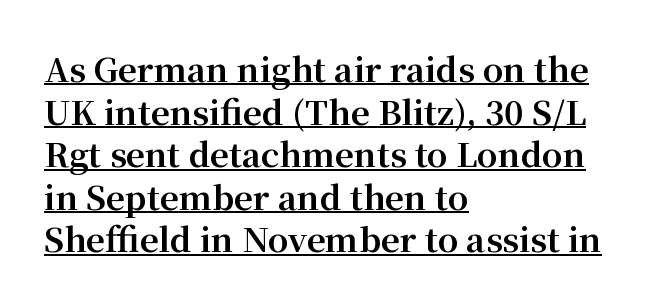
Rendered with straight, roman letterforms. Each glyph is drawn with heavy, bold strokes. The face used here is proportionally spaced, like ordinary book or web type. Somebody hit Ctrl+U on this one — the words are underlined. This rendering employs a face with finishing strokes, i.e., a serif. Casual observation: everything's shoved over to the left.
